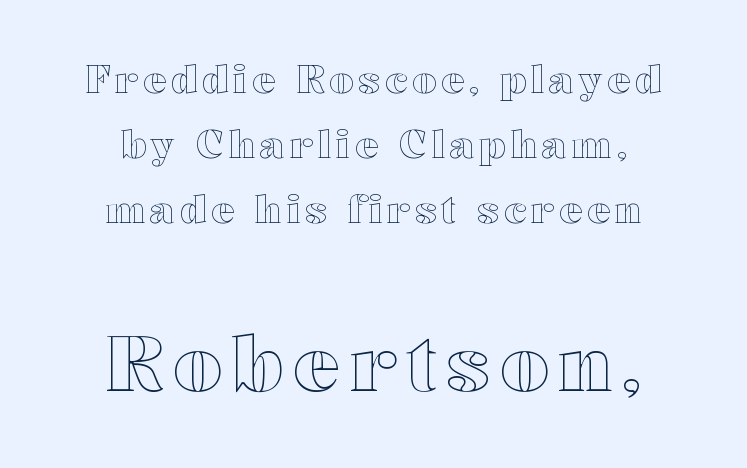
Q: Is the text italic (slanted)? A: No, it is upright.
Q: Is the text underlined? A: No.
Q: How is the paragraph aligned? A: Centered.
Q: Which block of text is set in a larger size, the first (top) or the second (bottom)? A: The second (bottom) one.
Q: Width (condensed, normal, or wide)? A: Wide.
Q: x-height? A: Medium.
Q: Monospaced? A: No.
